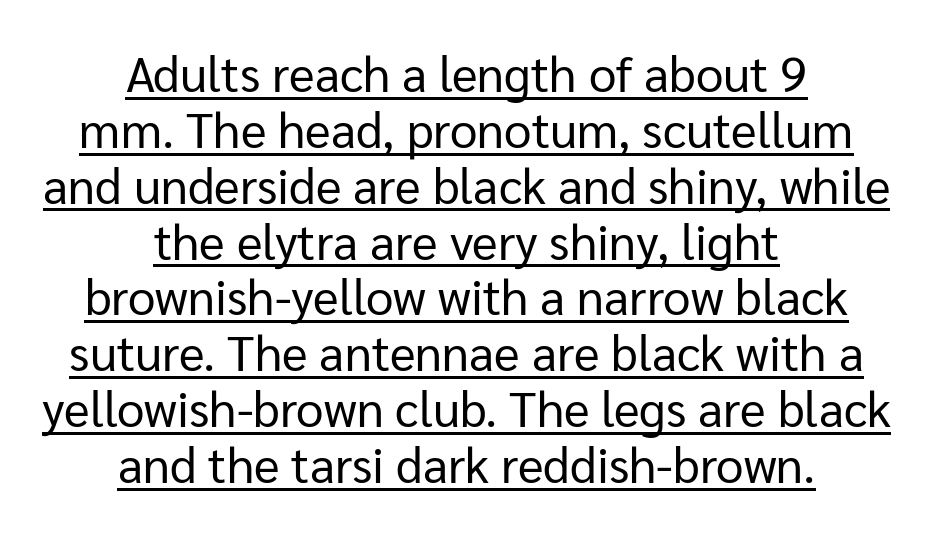
Q: Is the text bold? A: No.
Q: Is the text italic (slanted)? A: No, it is upright.
Q: Is the typeface a serif or a sans-serif typeface? A: Sans-serif.
Q: Is the text underlined? A: Yes.
Q: How is the paragraph aligned? A: Centered.
Q: Is the spacing between letters normal or unusually wide? A: Normal.
Q: Is the spacing between lines tight, normal or loose? A: Tight.
Q: Width (condensed, normal, or wide)? A: Normal.
Q: Stroke contrast? A: Low.
Q: x-height? A: Medium.
Q: Monospaced? A: No.
